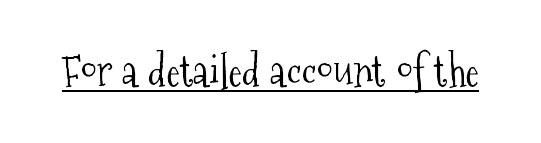
The image shows 42 px light, condensed serif type, upright; set normal letter spacing, underlined; medium stroke contrast and a medium x-height.
